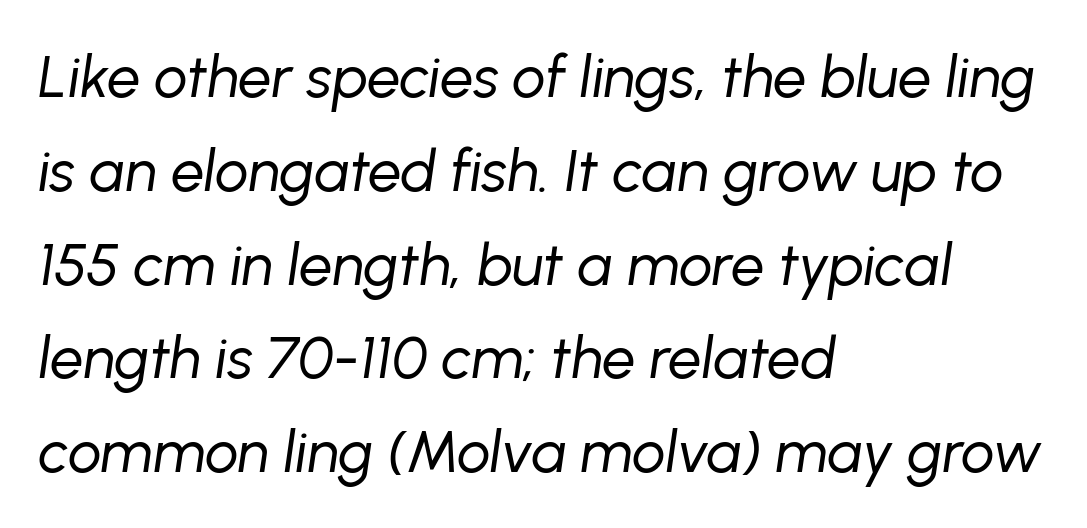
{"italic": "yes", "lean": "right", "slant_degrees": 8, "bold": "no", "weight": "regular", "width": "normal", "stroke_contrast": "low", "x_height": "medium", "monospaced": "no", "underline": "no", "align": "left", "line_spacing": "normal", "line_spacing_ratio": 1.59, "letter_spacing": "normal", "letter_spacing_em": 0.0, "glyph_px": 59}
